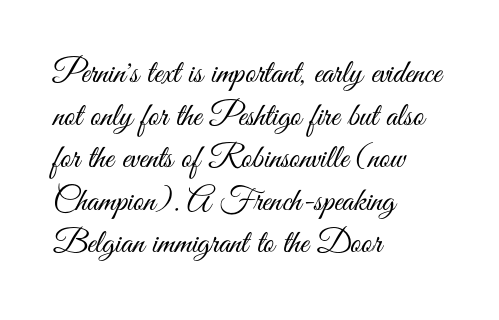
{"serif": "no", "bold": "no", "weight": "light", "width": "condensed", "stroke_contrast": "medium", "x_height": "small", "monospaced": "no", "underline": "no", "align": "left", "line_spacing": "normal", "line_spacing_ratio": 1.29, "letter_spacing": "normal", "letter_spacing_em": 0.0, "glyph_px": 33}
